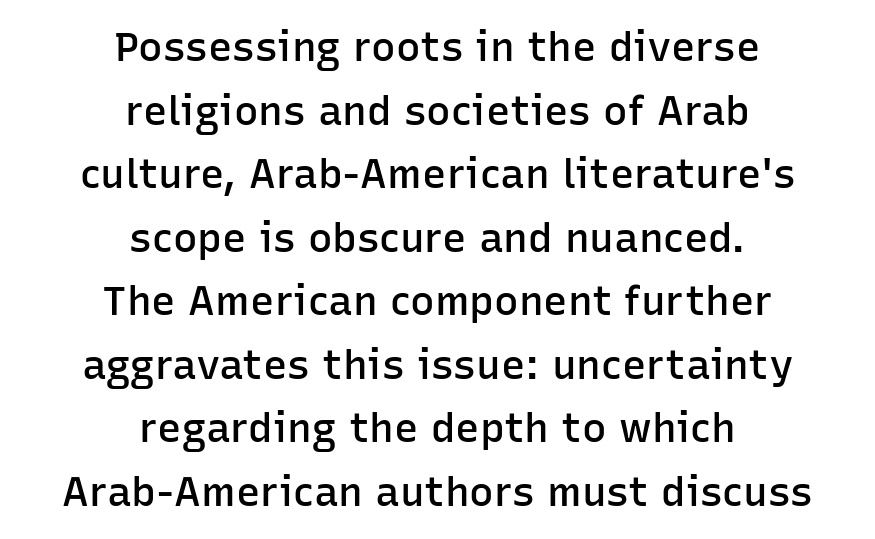
The image shows 41 px semibold sans-serif type, upright; set centered, normal line spacing (1.55x), normal letter spacing, not underlined; low stroke contrast and a medium x-height.
